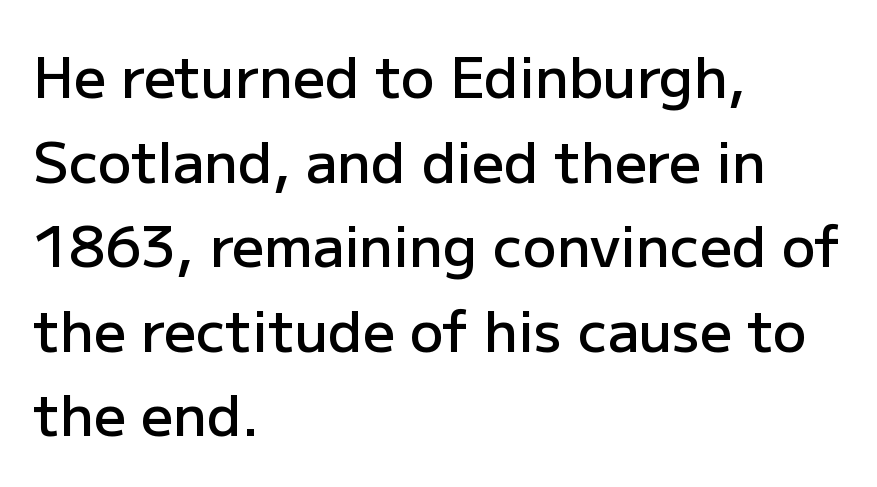
These lines are rendered in a variable-pitch font. Does the weight exceed regular? Yes, but only to semibold. Is this a sans? Yes — the strokes have no serifs. The space beneath each line is pristine and unruled.
